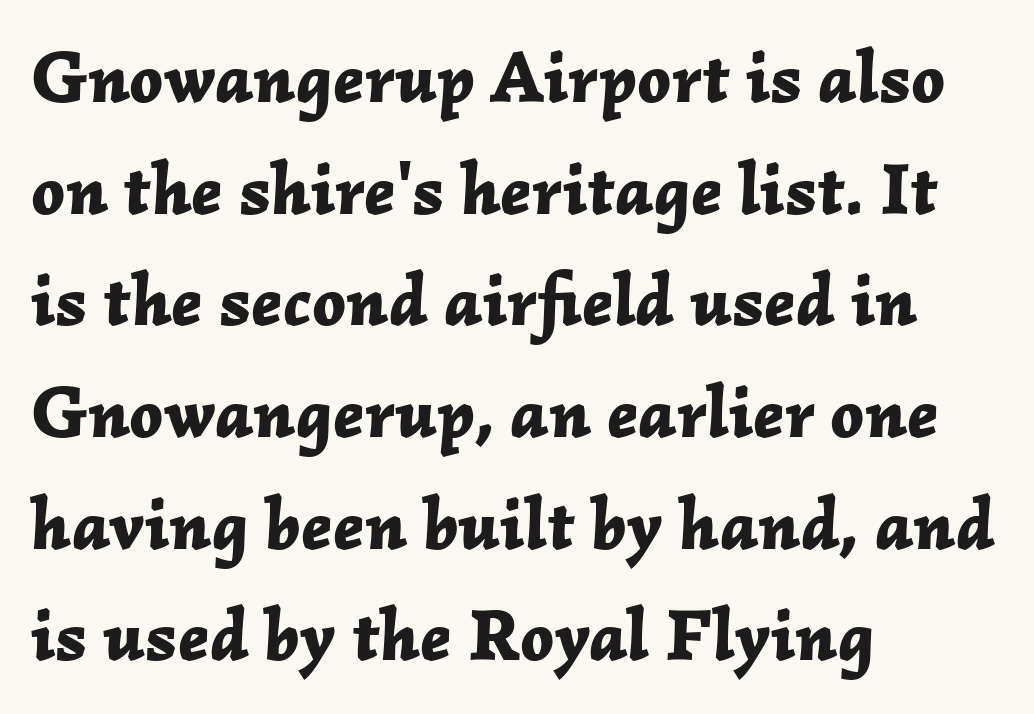
{"italic": "yes", "lean": "right", "slant_degrees": 2, "bold": "yes", "weight": "bold", "width": "normal", "stroke_contrast": "low", "x_height": "medium", "monospaced": "no", "underline": "no", "align": "left", "line_spacing": "normal", "line_spacing_ratio": 1.53, "letter_spacing": "normal", "letter_spacing_em": 0.0, "glyph_px": 73}
